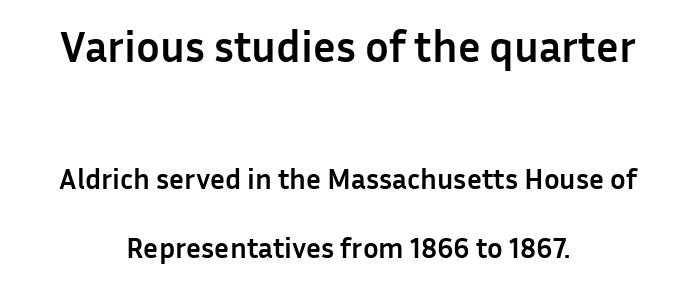
The font's upright variant was chosen for this text. The emphasis by scale lands on block number one, above. To sum up the face: it is a sans, with no serifs. Interline gaps are noticeably wide in this sample. Nobody drew a line under any word here.
